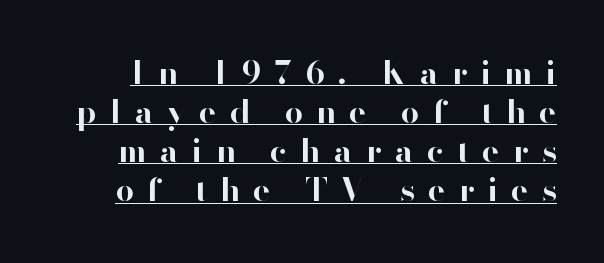
Character widths vary here, with narrow letters taking less room than wide ones. The passage shown is emphatically bold. This sample uses a sans-serif face. Does the lettering tilt? It doesn't — this is upright. Someone cranked the tracking dial way up on this one.
